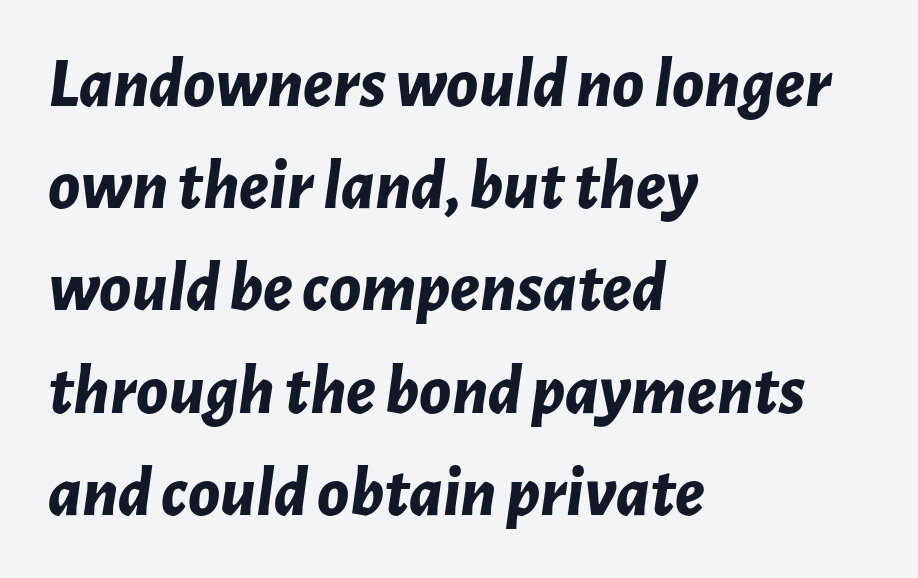
{"italic": "yes", "lean": "right", "slant_degrees": 7, "bold": "yes", "weight": "bold", "width": "normal", "stroke_contrast": "low", "x_height": "medium", "monospaced": "no", "underline": "no", "align": "left", "line_spacing": "normal", "line_spacing_ratio": 1.42, "letter_spacing": "normal", "letter_spacing_em": 0.0, "glyph_px": 72}
